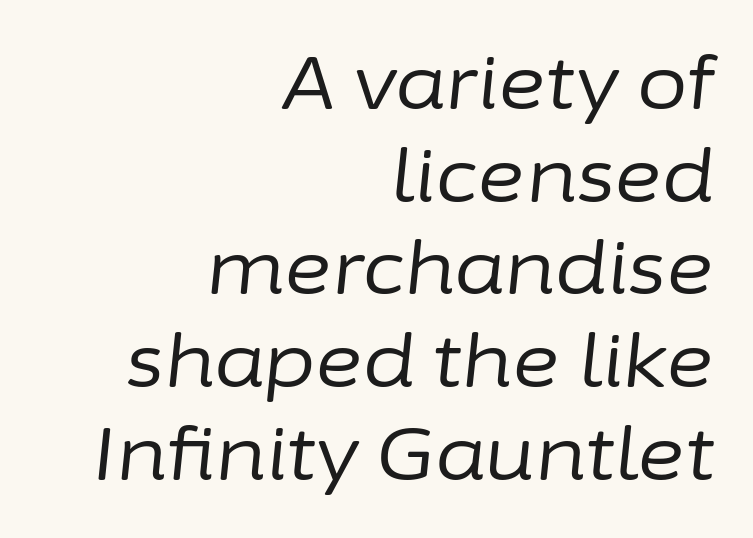
{"italic": "yes", "lean": "right", "slant_degrees": 6, "bold": "no", "weight": "regular", "width": "normal", "stroke_contrast": "low", "x_height": "medium", "monospaced": "no", "underline": "no", "align": "right", "line_spacing": "normal", "line_spacing_ratio": 1.27, "letter_spacing": "normal", "letter_spacing_em": 0.0, "glyph_px": 73}
